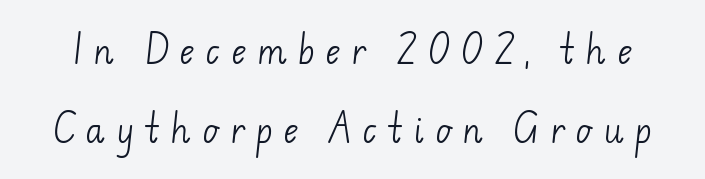
{"serif": "no", "bold": "no", "weight": "light", "width": "normal", "stroke_contrast": "low", "x_height": "small", "monospaced": "no", "underline": "no", "line_spacing": "loose", "line_spacing_ratio": 2.39, "letter_spacing": "wide", "letter_spacing_em": 0.32, "glyph_px": 33}
